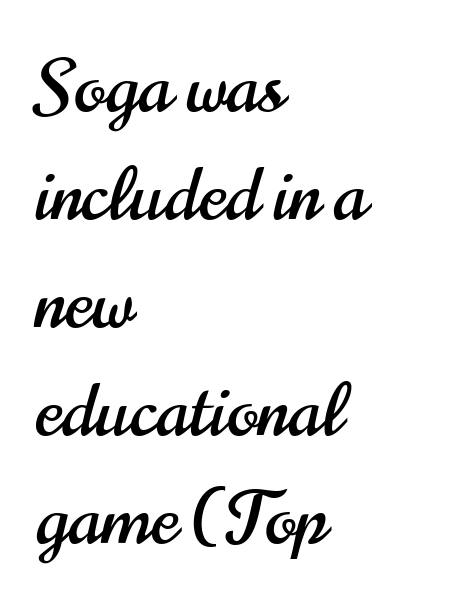
{"serif": "no", "width": "condensed", "stroke_contrast": "high", "x_height": "small", "monospaced": "no", "underline": "no", "align": "left", "line_spacing": "normal", "line_spacing_ratio": 1.46, "letter_spacing": "normal", "letter_spacing_em": 0.0, "glyph_px": 74}
